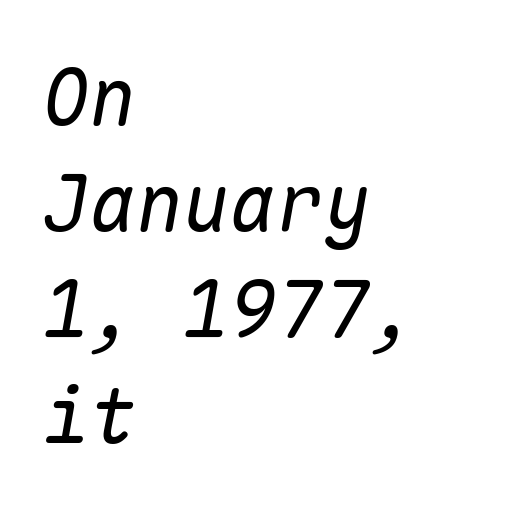
Q: Is the text bold? A: No.
Q: Is the text italic (slanted)? A: Yes, it leans right by about 10 degrees.
Q: Is the text underlined? A: No.
Q: How is the paragraph aligned? A: Left-aligned.
Q: Is the spacing between letters normal or unusually wide? A: Normal.
Q: Is the spacing between lines tight, normal or loose? A: Normal.
Q: Width (condensed, normal, or wide)? A: Normal.
Q: Stroke contrast? A: Low.
Q: x-height? A: Medium.
Q: Monospaced? A: Yes.
